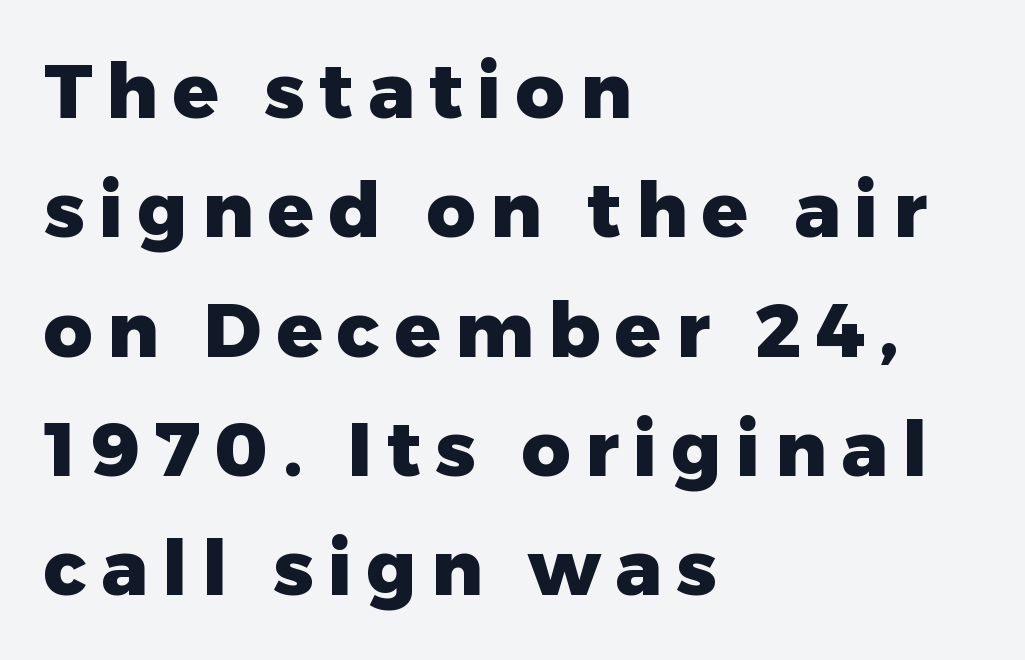
The rendering uses a moderate line-height, typical for paragraphs. Vertical strokes here are truly vertical. Alignment: flush left. Varying glyph widths throughout — classic text-font behaviour. The passage shown is not underscored anywhere. In terms of letterform style, serifs are entirely absent.
